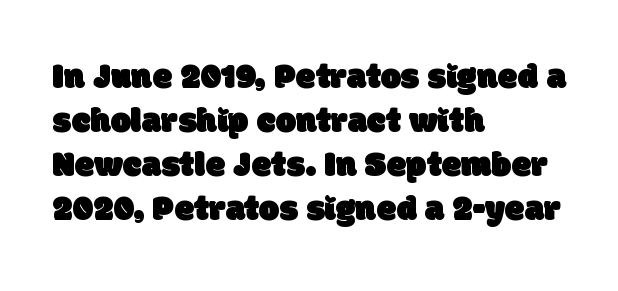
How are the letters spaced? Ordinarily, with no added tracking. Examine the stroke ends and you'll find no serifs. Any mark beneath the type? The region is blank. The setting favours the left margin, as ordinary paragraphs usually do. Think of a printed novel: that variable character pitch is what you see here.
